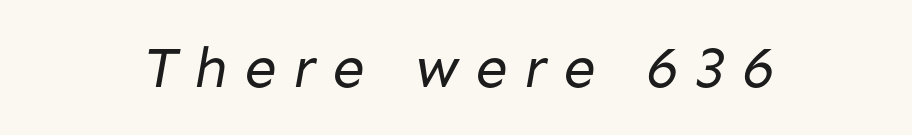
Q: Is the text bold? A: No.
Q: Is the typeface a serif or a sans-serif typeface? A: Sans-serif.
Q: Is the text underlined? A: No.
Q: How is the paragraph aligned? A: Centered.
Q: Is the spacing between letters normal or unusually wide? A: Unusually wide.
Q: Width (condensed, normal, or wide)? A: Normal.
Q: Stroke contrast? A: Low.
Q: x-height? A: Medium.
Q: Monospaced? A: No.
